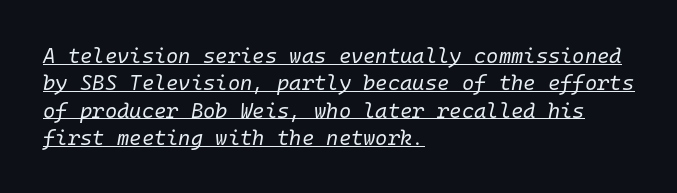
{"italic": "yes", "lean": "right", "slant_degrees": 10, "bold": "no", "underline": "yes", "align": "left", "line_spacing": "normal", "line_spacing_ratio": 1.3, "letter_spacing": "normal", "letter_spacing_em": 0.0, "glyph_px": 21}
